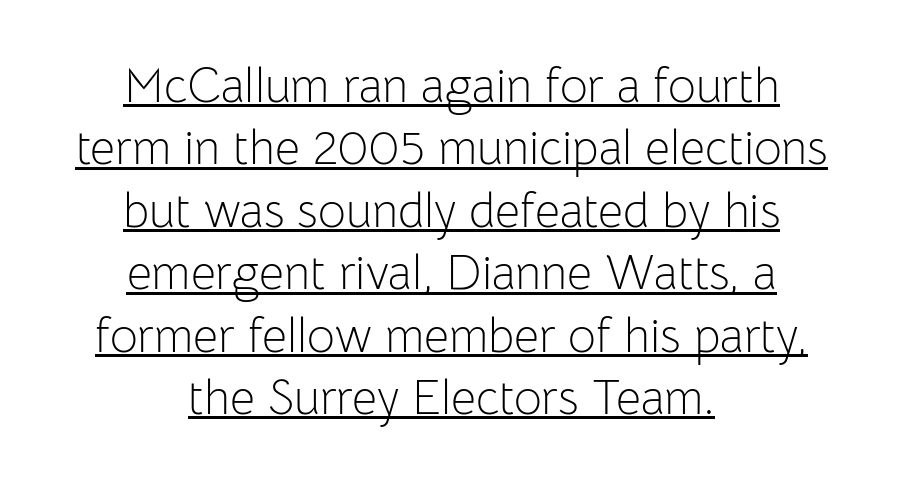
In terms of letterform style, serifs are entirely absent. A typesetter would call this proportional, since set widths differ per character. If you folded the block vertically in half, each line would mirror itself in length. Every word sits above its own underline. This is the regular roman posture of the typeface. Regarding leading, the lines here are spaced in the standard way.
